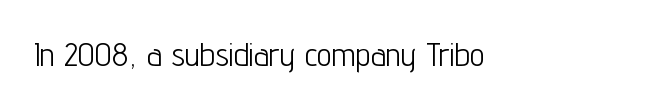
This is roman type, the default non-slanted kind. The zone under the glyphs is completely vacant. This sample has the flowing, uneven cadence of proportional lettering. The designer went with a sans here, leaving each stem footless. Each stroke keeps to a modest, everyday thickness or less.
